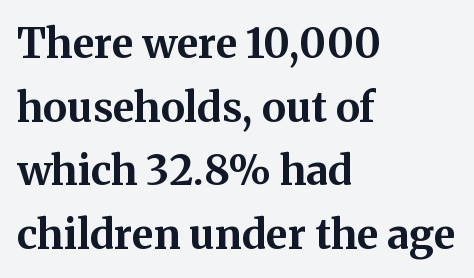
{"serif": "yes", "italic": "no", "bold": "yes", "weight": "bold", "width": "normal", "stroke_contrast": "medium", "x_height": "medium", "monospaced": "no", "underline": "no", "align": "left", "line_spacing": "normal", "line_spacing_ratio": 1.55, "letter_spacing": "normal", "letter_spacing_em": 0.0, "glyph_px": 41}
